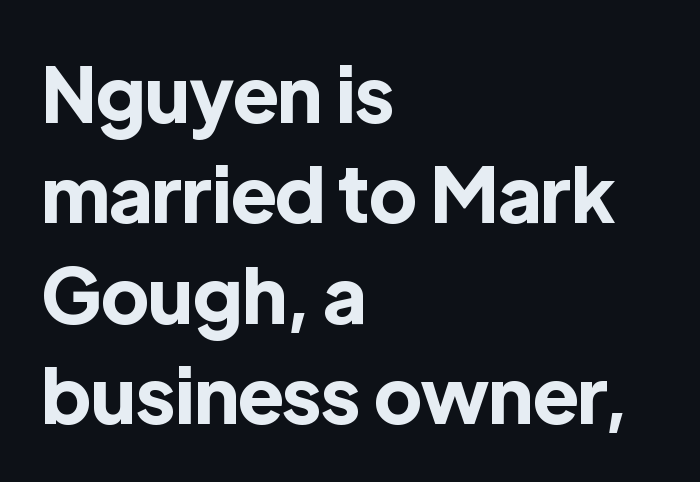
Q: Is the text bold? A: Yes.
Q: Is the text italic (slanted)? A: No, it is upright.
Q: Is the typeface a serif or a sans-serif typeface? A: Sans-serif.
Q: Is the text underlined? A: No.
Q: How is the paragraph aligned? A: Left-aligned.
Q: Is the spacing between letters normal or unusually wide? A: Normal.
Q: Is the spacing between lines tight, normal or loose? A: Normal.
Q: Width (condensed, normal, or wide)? A: Normal.
Q: x-height? A: Medium.
Q: Monospaced? A: No.
